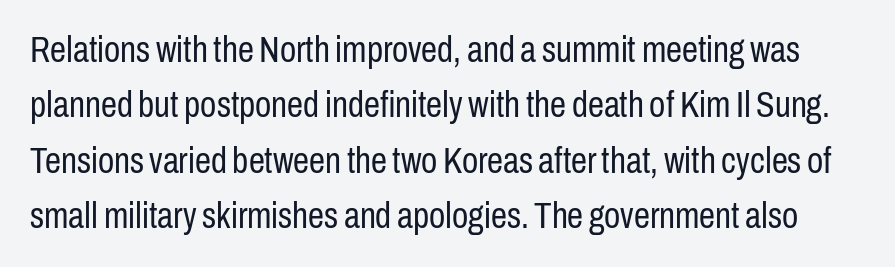
{"serif": "no", "italic": "no", "bold": "no", "weight": "regular", "width": "condensed", "stroke_contrast": "low", "x_height": "medium", "monospaced": "no", "underline": "no", "line_spacing": "normal", "line_spacing_ratio": 1.54, "letter_spacing": "normal", "letter_spacing_em": 0.0, "glyph_px": 36}
